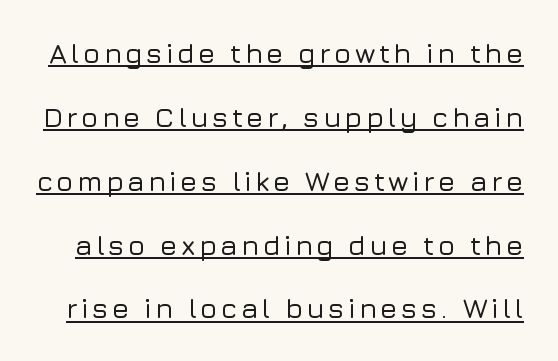
The image shows 28 px sans-serif type, upright; set loose line spacing (2.28x), underlined; low stroke contrast and a medium x-height.
